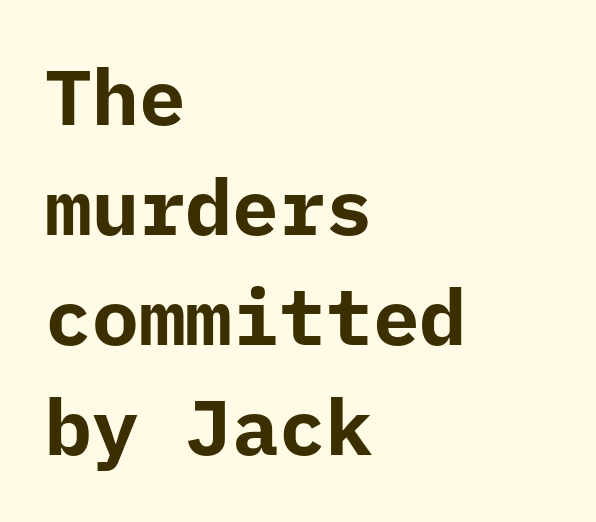
Q: Is the text bold? A: Yes.
Q: Is the text italic (slanted)? A: No, it is upright.
Q: Is the typeface a serif or a sans-serif typeface? A: Sans-serif.
Q: Is the text underlined? A: No.
Q: How is the paragraph aligned? A: Left-aligned.
Q: Is the spacing between letters normal or unusually wide? A: Normal.
Q: Is the spacing between lines tight, normal or loose? A: Normal.
Q: Width (condensed, normal, or wide)? A: Normal.
Q: Stroke contrast? A: Low.
Q: x-height? A: Medium.
Q: Monospaced? A: Yes.
